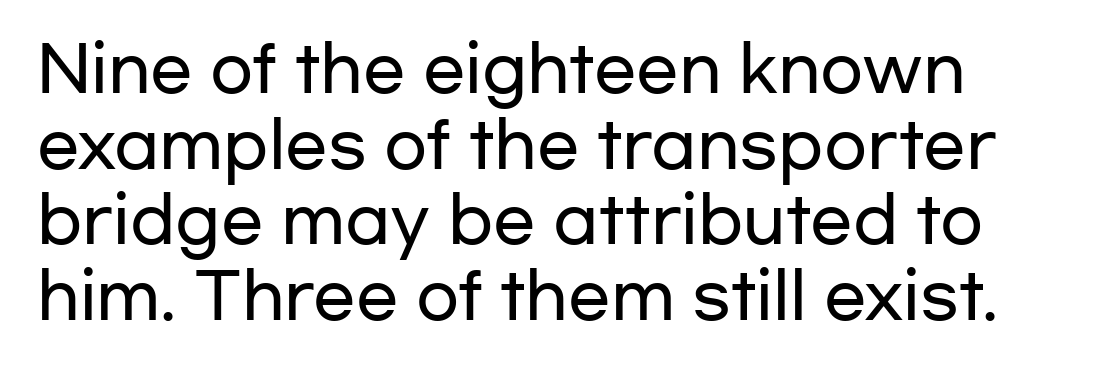
Q: Is the text italic (slanted)? A: No, it is upright.
Q: Is the typeface a serif or a sans-serif typeface? A: Sans-serif.
Q: Is the text underlined? A: No.
Q: Is the spacing between letters normal or unusually wide? A: Normal.
Q: Width (condensed, normal, or wide)? A: Wide.
Q: Stroke contrast? A: Low.
Q: x-height? A: Medium.
Q: Monospaced? A: No.
